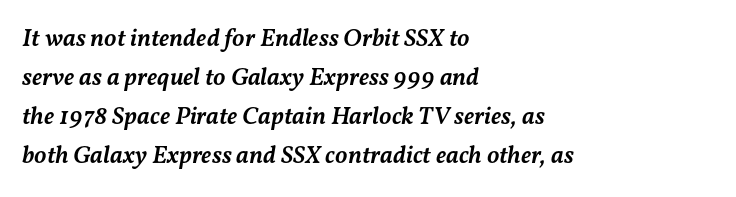
{"italic": "yes", "lean": "right", "slant_degrees": 11, "bold": "semi", "underline": "no", "align": "left", "line_spacing": "normal", "line_spacing_ratio": 1.56, "letter_spacing": "normal", "letter_spacing_em": 0.0, "glyph_px": 25}
